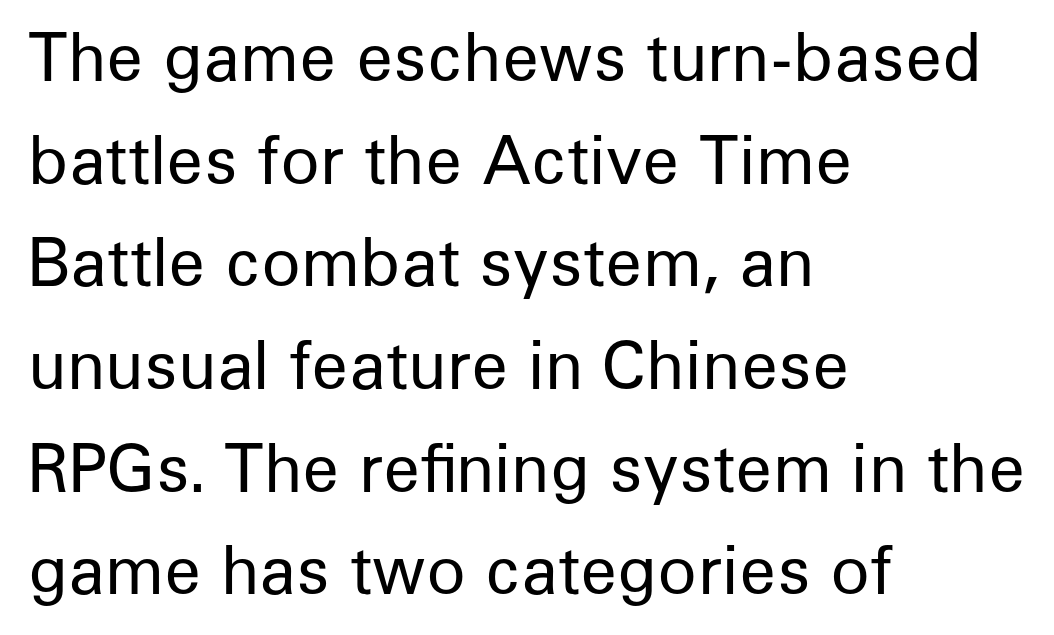
Q: Is the text bold? A: No.
Q: Is the text italic (slanted)? A: No, it is upright.
Q: Is the typeface a serif or a sans-serif typeface? A: Sans-serif.
Q: Is the text underlined? A: No.
Q: How is the paragraph aligned? A: Left-aligned.
Q: Is the spacing between letters normal or unusually wide? A: Normal.
Q: Is the spacing between lines tight, normal or loose? A: Normal.
Q: Width (condensed, normal, or wide)? A: Normal.
Q: Stroke contrast? A: Low.
Q: x-height? A: Medium.
Q: Monospaced? A: No.
